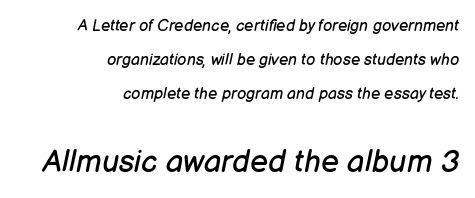
The image shows 31 px regular-weight type, italic (leaning right); set right-aligned, loose line spacing (2.14x), normal letter spacing, not underlined; the second (bottom) block is 1.94x larger; low stroke contrast and a medium x-height.
